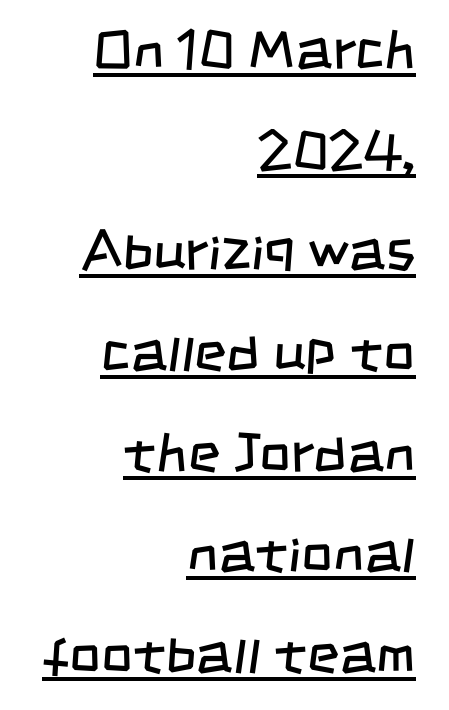
The rendering uses natural spacing where letterforms have individual widths. Students, note that the glyphs here touch the page at normal intervals. A continuous stroke trails under the words, as in a hyperlink. This reads as an unemphasized weight, regular at the heaviest.
